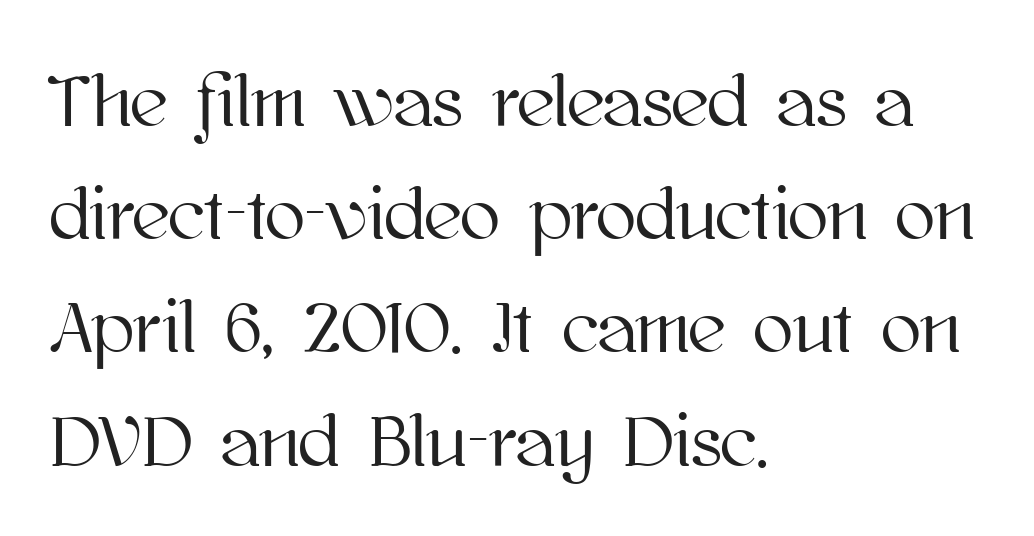
Ascenders rise straight up at ninety degrees. Underlining? Definitely not there. The rag falls on the right side of this text block. Nothing unusual about the tracking: characters are spaced as the font intends. If you measured baseline to baseline, you'd find a middling distance. Here the designer chose a conventional face with non-uniform glyph widths.
